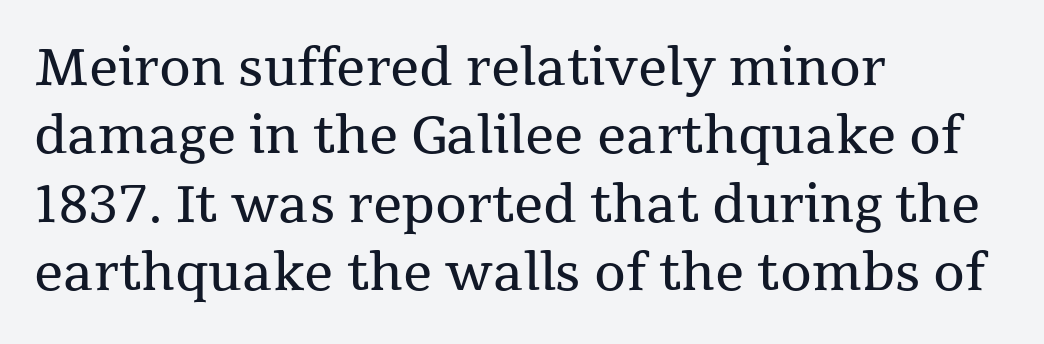
Nothing unusual about the tracking: characters are spaced as the font intends. Ink coverage per letter is moderate at most. Style check: upright. Any mark beneath the type? The region is blank. Evenly set lines give the paragraph a standard silhouette. You could not count columns in this text — the font is proportionally spaced.
